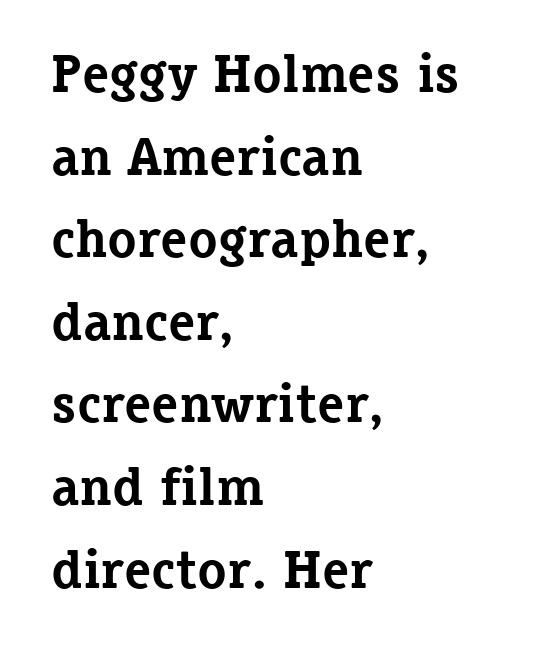
{"serif": "yes", "italic": "no", "bold": "yes", "weight": "bold", "width": "normal", "stroke_contrast": "low", "x_height": "medium", "monospaced": "no", "underline": "no", "align": "left", "line_spacing": "normal", "line_spacing_ratio": 1.53, "letter_spacing": "normal", "letter_spacing_em": 0.0, "glyph_px": 54}
